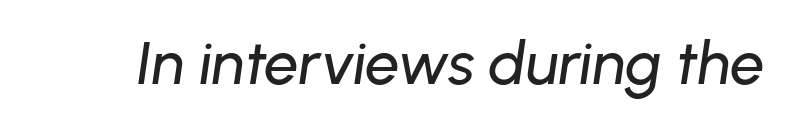
{"italic": "yes", "lean": "right", "slant_degrees": 8, "width": "normal", "stroke_contrast": "low", "x_height": "medium", "monospaced": "no", "underline": "no", "letter_spacing": "normal", "letter_spacing_em": 0.0, "glyph_px": 61}
